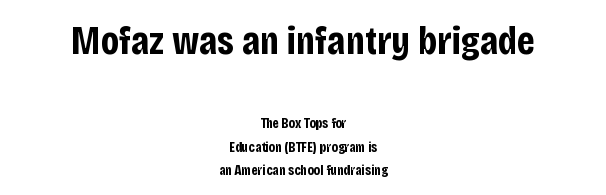
The image shows 40 px bold, condensed sans-serif type, upright; set centered, normal line spacing (1.66x), normal letter spacing, not underlined; the first (top) block is 2.86x larger; low stroke contrast and a large x-height.
